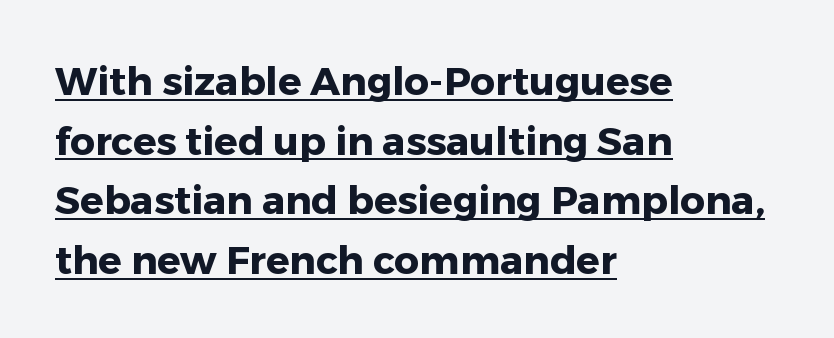
{"serif": "no", "italic": "no", "bold": "yes", "weight": "heavy", "width": "normal", "stroke_contrast": "low", "x_height": "medium", "monospaced": "no", "underline": "yes", "align": "left", "line_spacing": "normal", "line_spacing_ratio": 1.53, "letter_spacing": "normal", "letter_spacing_em": 0.0, "glyph_px": 39}
